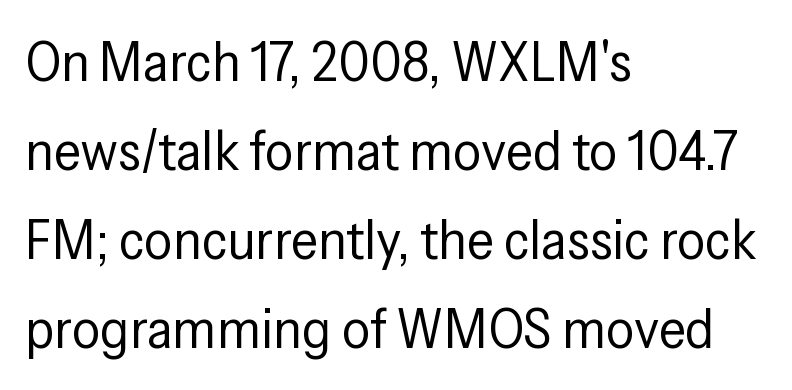
Q: Is the text bold? A: No.
Q: Is the text italic (slanted)? A: No, it is upright.
Q: Is the typeface a serif or a sans-serif typeface? A: Sans-serif.
Q: Is the text underlined? A: No.
Q: How is the paragraph aligned? A: Left-aligned.
Q: Is the spacing between letters normal or unusually wide? A: Normal.
Q: Is the spacing between lines tight, normal or loose? A: Normal.
Q: Width (condensed, normal, or wide)? A: Condensed.
Q: Stroke contrast? A: Low.
Q: x-height? A: Medium.
Q: Monospaced? A: No.
